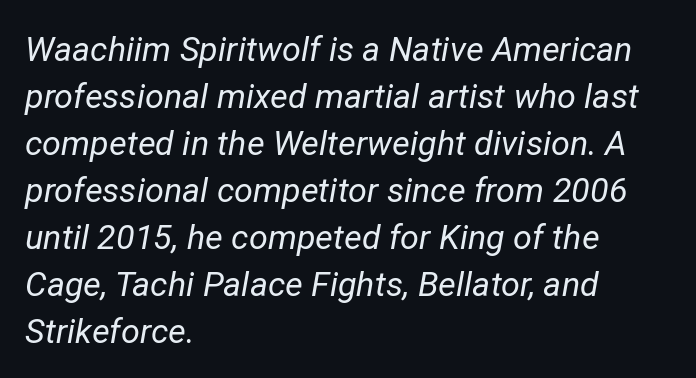
{"italic": "yes", "lean": "right", "slant_degrees": 12, "bold": "no", "weight": "regular", "width": "normal", "stroke_contrast": "low", "x_height": "medium", "monospaced": "no", "underline": "no", "align": "left", "line_spacing": "normal", "line_spacing_ratio": 1.38, "letter_spacing": "normal", "letter_spacing_em": 0.0, "glyph_px": 34}
